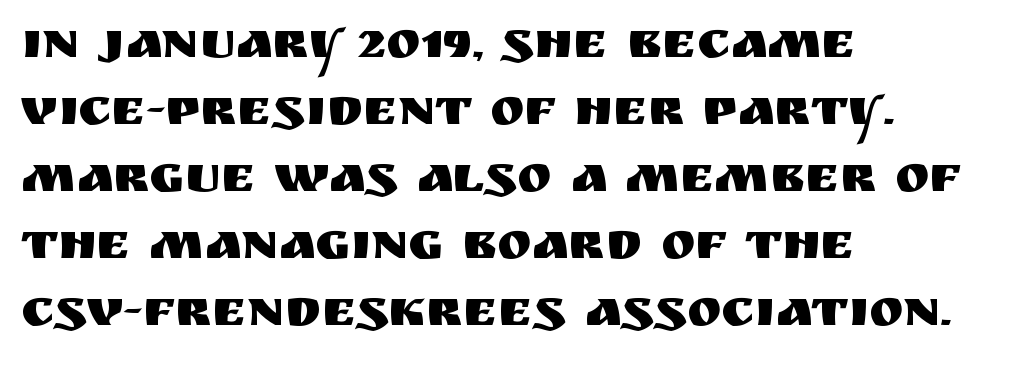
Q: Is the text italic (slanted)? A: No, it is upright.
Q: Is the typeface a serif or a sans-serif typeface? A: Sans-serif.
Q: Is the text underlined? A: No.
Q: How is the paragraph aligned? A: Left-aligned.
Q: Is the spacing between letters normal or unusually wide? A: Normal.
Q: Is the spacing between lines tight, normal or loose? A: Normal.
Q: Width (condensed, normal, or wide)? A: Normal.
Q: Stroke contrast? A: Medium.
Q: x-height? A: Large.
Q: Monospaced? A: No.
